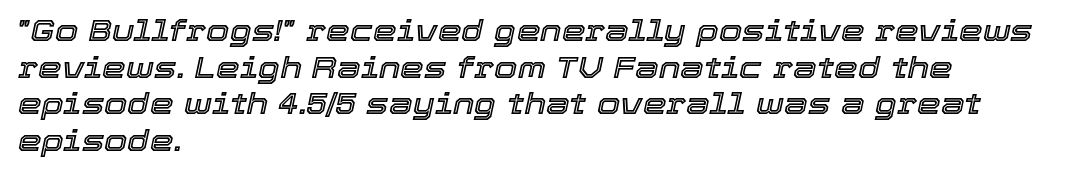
Q: Is the text italic (slanted)? A: Yes, it leans right by about 12 degrees.
Q: Is the text underlined? A: No.
Q: How is the paragraph aligned? A: Left-aligned.
Q: Is the spacing between letters normal or unusually wide? A: Normal.
Q: Width (condensed, normal, or wide)? A: Normal.
Q: x-height? A: Medium.
Q: Monospaced? A: No.
